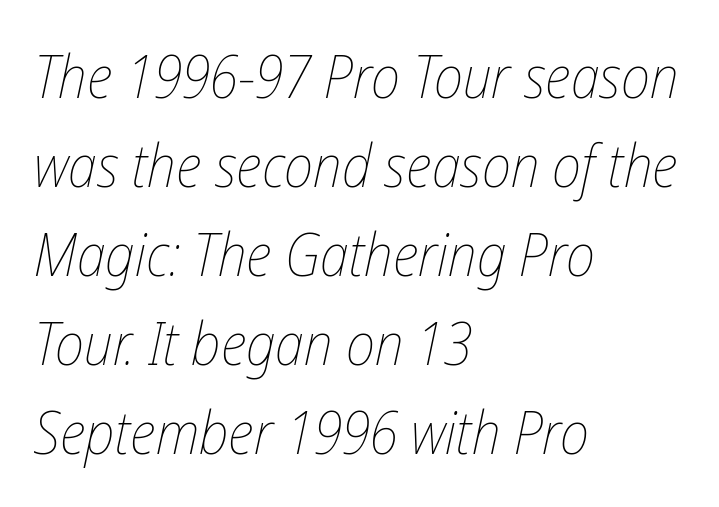
{"italic": "yes", "lean": "right", "slant_degrees": 12, "bold": "no", "weight": "thin", "width": "condensed", "stroke_contrast": "low", "x_height": "medium", "monospaced": "no", "underline": "no", "align": "left", "line_spacing": "normal", "line_spacing_ratio": 1.51, "letter_spacing": "normal", "letter_spacing_em": 0.0, "glyph_px": 59}
